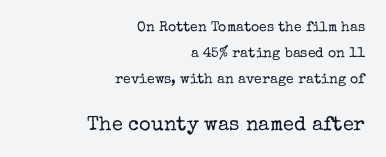
{"italic": "no", "bold": "no", "underline": "no", "align": "right", "line_spacing_ratio": 1.85, "letter_spacing": "normal", "letter_spacing_em": 0.0, "larger_block": "second", "size_ratio": 1.43, "glyph_px": 20}
